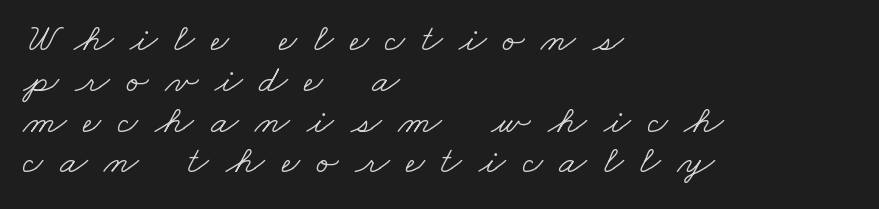
The image shows 40 px light, wide serif type; set left-aligned, tight line spacing (1.02x), unusually wide letter spacing (+0.42 em), not underlined; low stroke contrast and a small x-height.
